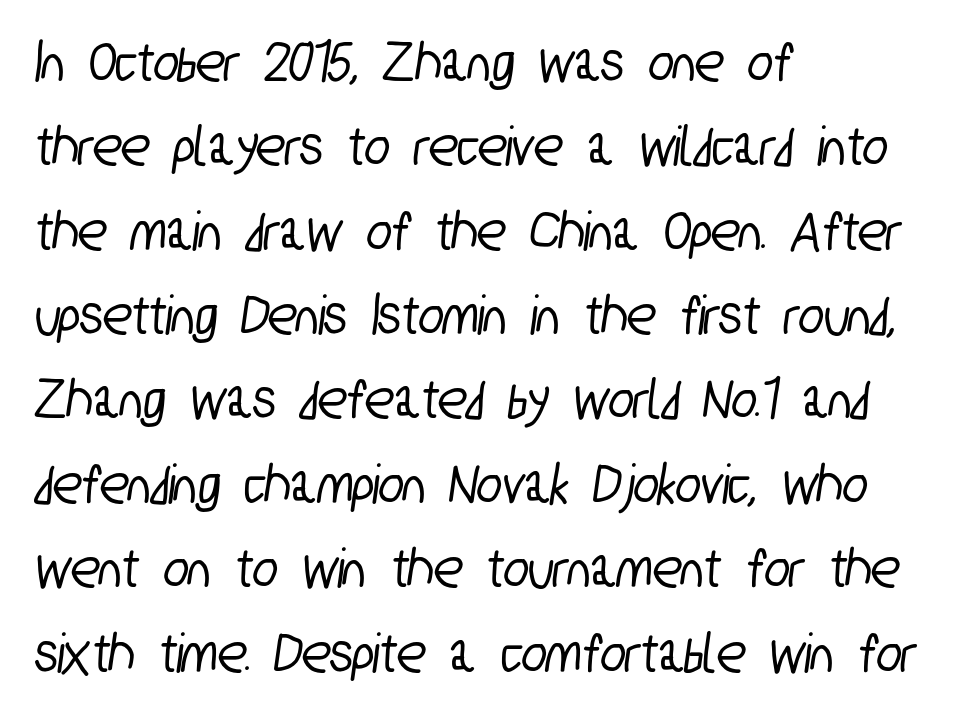
Q: Is the typeface a serif or a sans-serif typeface? A: Sans-serif.
Q: Is the text underlined? A: No.
Q: How is the paragraph aligned? A: Left-aligned.
Q: Is the spacing between letters normal or unusually wide? A: Normal.
Q: Is the spacing between lines tight, normal or loose? A: Normal.
Q: Width (condensed, normal, or wide)? A: Condensed.
Q: Stroke contrast? A: Low.
Q: x-height? A: Medium.
Q: Monospaced? A: No.
